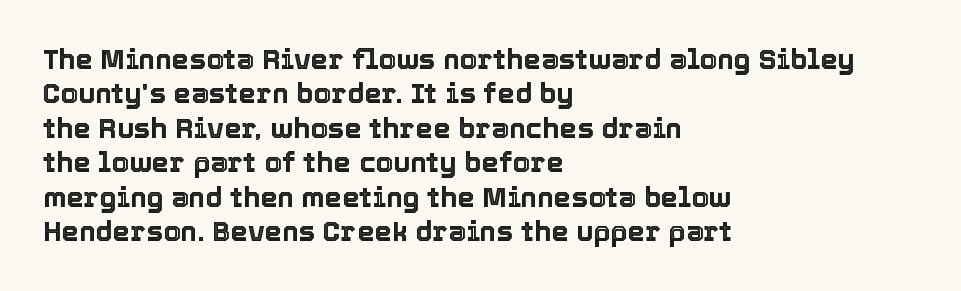
The image shows 28 px text type, upright; set left-aligned, line spacing 1.23x, normal letter spacing, not underlined; a medium x-height.
